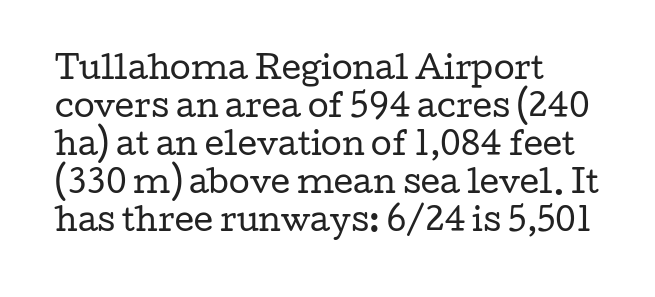
A typesetter would call this proportional, since set widths differ per character. Letters rest on an invisible, unmarked baseline. The letters look calm and open, with moderate or lighter stems. Normally led — the rows are evenly, conventionally spaced.
